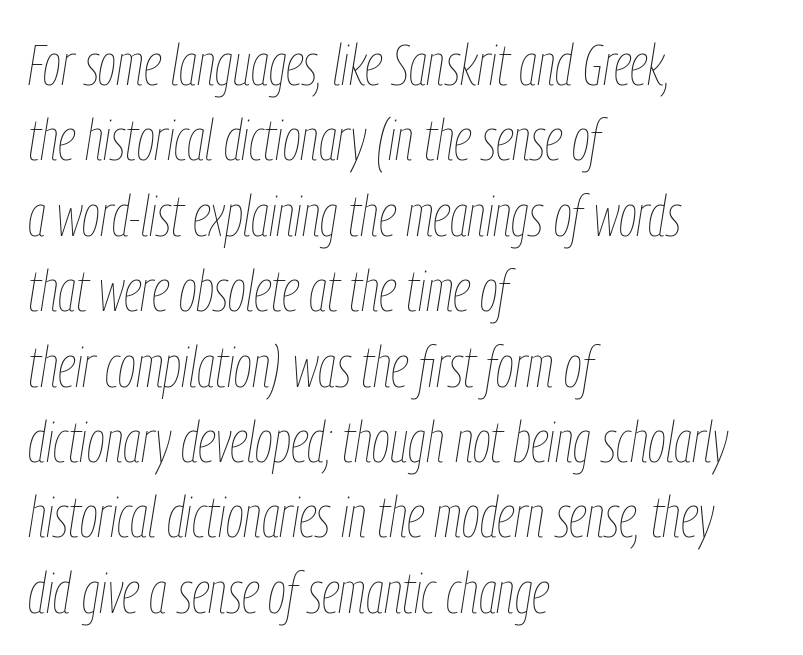
The image shows 58 px thin, condensed type, italic (leaning right); set left-aligned, normal line spacing (1.3x), normal letter spacing, not underlined; low stroke contrast and a medium x-height.
